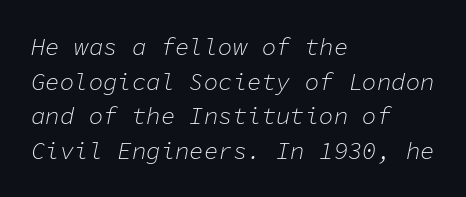
Glyph-to-glyph distance matches everyday printed text. Has an underline been added? It has not. Honestly, the row spacing looks completely unremarkable. There's an unmistakable incline to the writing here.
